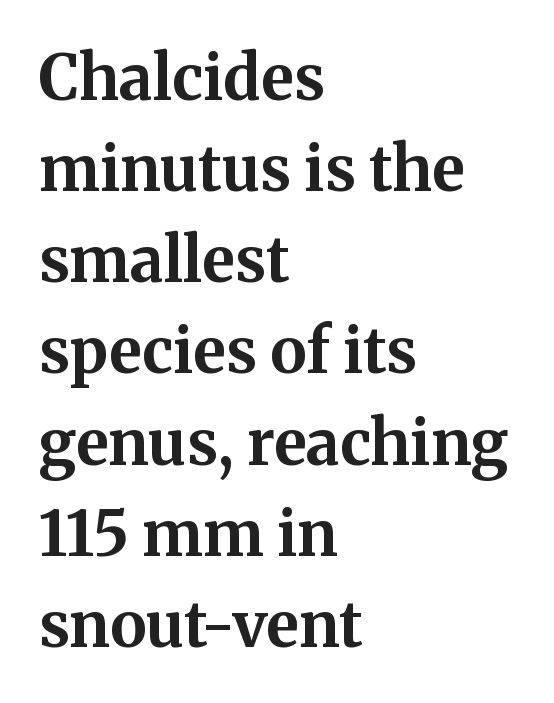
The image shows 62 px bold serif type, upright; set left-aligned, normal line spacing (1.47x), normal letter spacing, not underlined; medium stroke contrast and a medium x-height.
